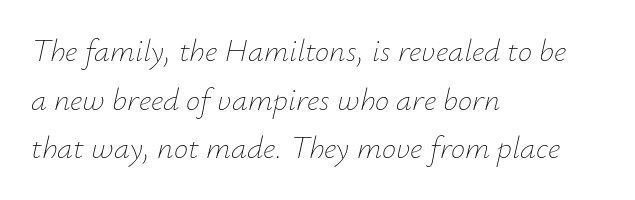
Q: Is the text bold? A: No.
Q: Is the text italic (slanted)? A: Yes, it leans right by about 12 degrees.
Q: Is the text underlined? A: No.
Q: How is the paragraph aligned? A: Left-aligned.
Q: Is the spacing between letters normal or unusually wide? A: Normal.
Q: Is the spacing between lines tight, normal or loose? A: Normal.
Q: Width (condensed, normal, or wide)? A: Normal.
Q: Stroke contrast? A: Low.
Q: x-height? A: Small.
Q: Monospaced? A: No.
